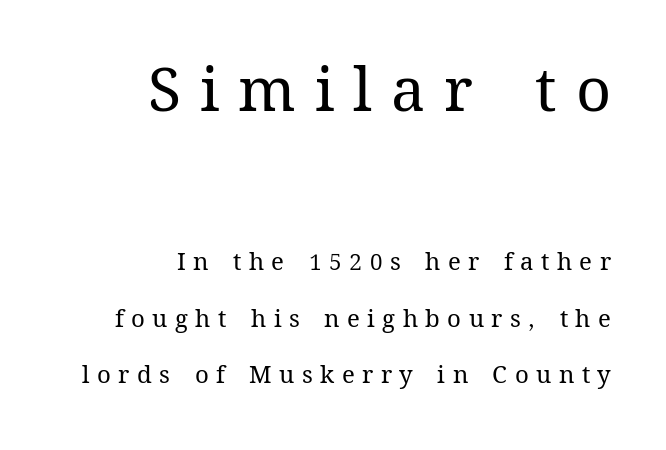
The image shows 61 px regular-weight type, upright; set right-aligned, loose line spacing (2.35x), unusually wide letter spacing (+0.31 em), not underlined; the first (top) block is 2.54x larger; medium stroke contrast and a medium x-height.
